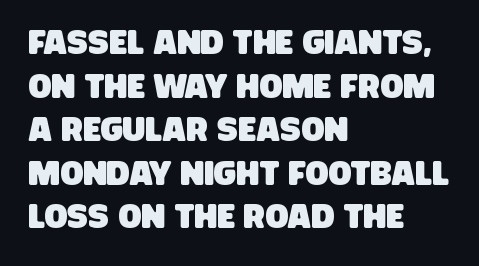
A student would call this left alignment; a typographer would say flush left, rag right. The designer left line spacing at the default. Regarding serifs, this sample does without them. Plain, unruled lines of type.
